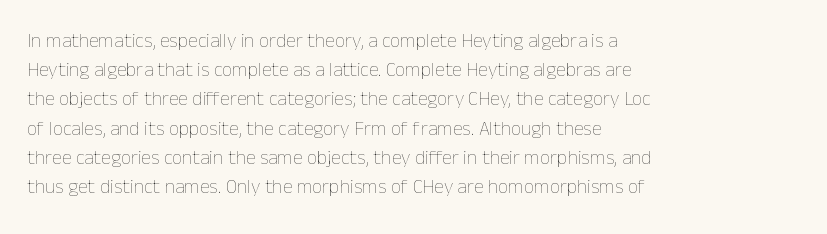
Q: Is the text bold? A: No.
Q: Is the text italic (slanted)? A: No, it is upright.
Q: Is the text underlined? A: No.
Q: How is the paragraph aligned? A: Left-aligned.
Q: Is the spacing between letters normal or unusually wide? A: Normal.
Q: Is the spacing between lines tight, normal or loose? A: Normal.
